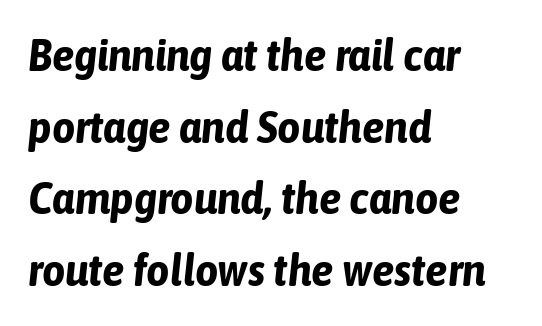
{"italic": "yes", "lean": "right", "slant_degrees": 6, "bold": "yes", "weight": "bold", "width": "condensed", "stroke_contrast": "low", "x_height": "medium", "monospaced": "no", "underline": "no", "align": "left", "line_spacing": "normal", "line_spacing_ratio": 1.59, "letter_spacing": "normal", "letter_spacing_em": 0.0, "glyph_px": 45}
